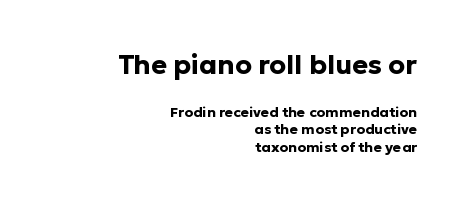
No extra tracking has been applied to these lines. The face used here has the dense, thick strokes of a bold. Honestly, there is no underline to notice here at all. Horizontal alignment here is rightward, an uncommon choice for prose. No italicization has been applied; the sample stays upright.
